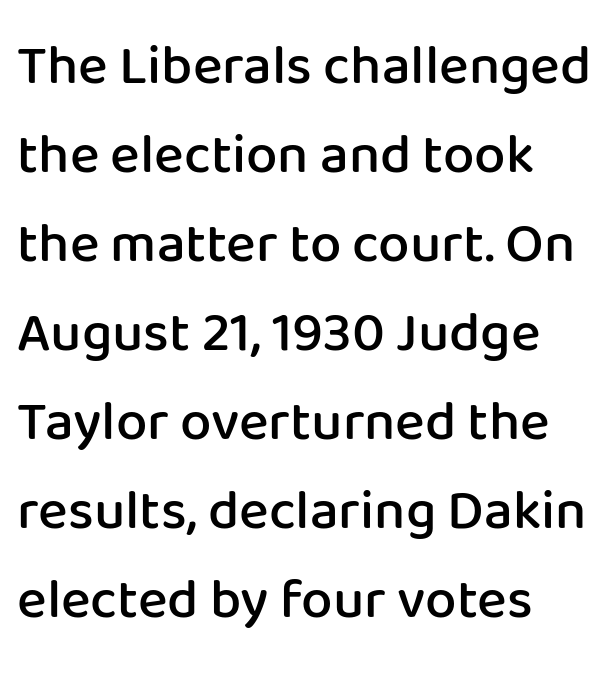
The image shows 56 px semibold sans-serif type, upright; set left-aligned, normal line spacing (1.59x), normal letter spacing, not underlined; low stroke contrast and a medium x-height.
